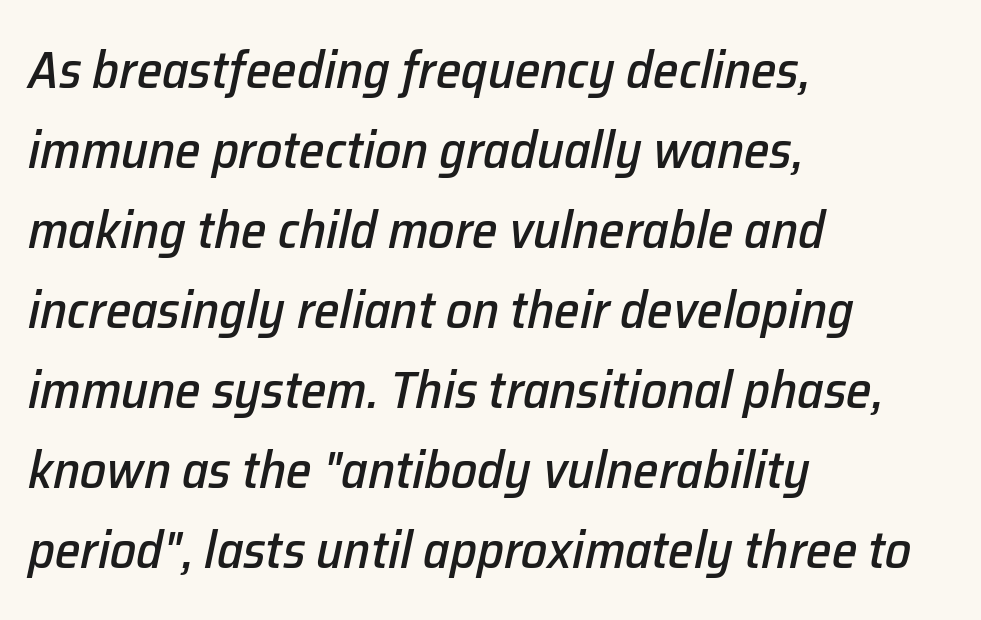
Q: Is the text italic (slanted)? A: Yes, it leans right by about 12 degrees.
Q: Is the text underlined? A: No.
Q: How is the paragraph aligned? A: Left-aligned.
Q: Is the spacing between letters normal or unusually wide? A: Normal.
Q: Is the spacing between lines tight, normal or loose? A: Normal.
Q: Width (condensed, normal, or wide)? A: Normal.
Q: Stroke contrast? A: Low.
Q: x-height? A: Medium.
Q: Monospaced? A: No.
